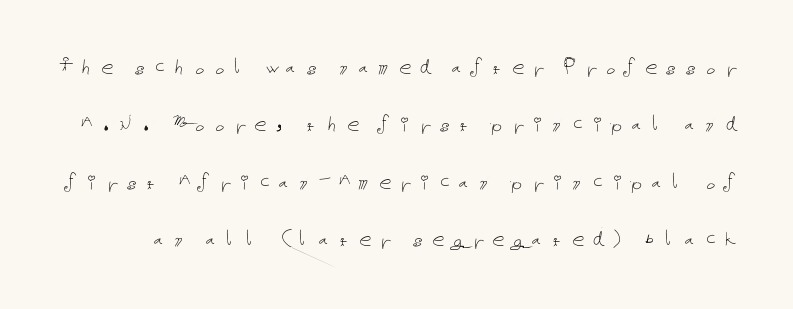
Q: Is the text bold? A: No.
Q: Is the text italic (slanted)? A: No, it is upright.
Q: Is the text underlined? A: No.
Q: Is the spacing between letters normal or unusually wide? A: Unusually wide.
Q: Is the spacing between lines tight, normal or loose? A: Loose.
